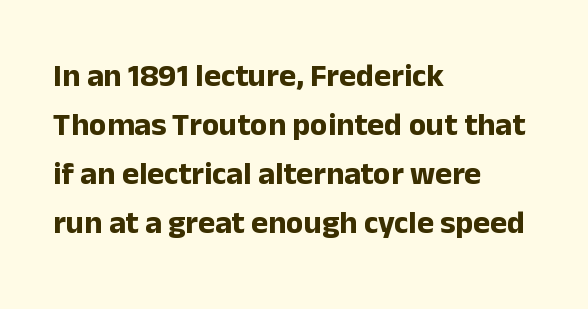
{"serif": "no", "italic": "no", "bold": "yes", "weight": "bold", "width": "normal", "stroke_contrast": "low", "x_height": "medium", "monospaced": "no", "underline": "no", "align": "left", "line_spacing": "normal", "line_spacing_ratio": 1.53, "letter_spacing": "normal", "letter_spacing_em": 0.0, "glyph_px": 32}
